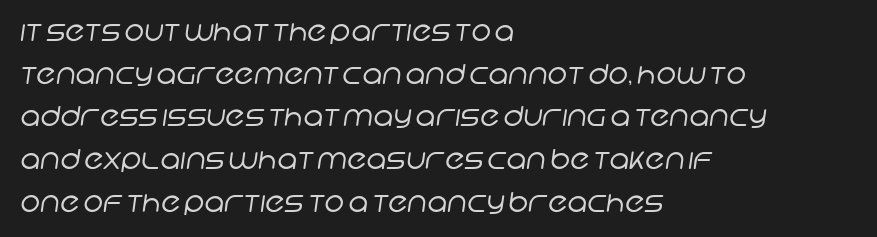
{"bold": "no", "underline": "no", "align": "left", "line_spacing": "normal", "line_spacing_ratio": 1.58, "letter_spacing": "normal", "letter_spacing_em": 0.0, "glyph_px": 27}
